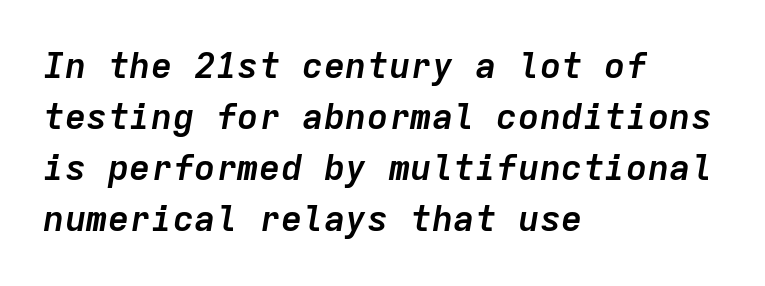
Q: Is the text bold? A: Yes.
Q: Is the text italic (slanted)? A: Yes, it leans right by about 9 degrees.
Q: Is the text underlined? A: No.
Q: How is the paragraph aligned? A: Left-aligned.
Q: Is the spacing between letters normal or unusually wide? A: Normal.
Q: Is the spacing between lines tight, normal or loose? A: Normal.
Q: Width (condensed, normal, or wide)? A: Normal.
Q: Stroke contrast? A: Low.
Q: x-height? A: Medium.
Q: Monospaced? A: Yes.
